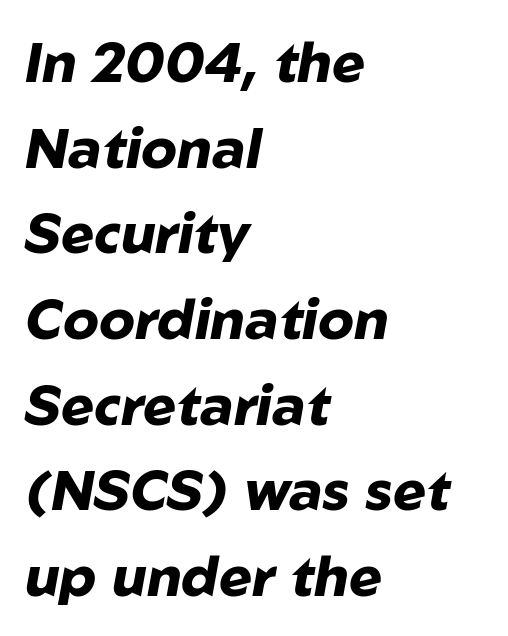
The image shows 56 px heavy type, italic (leaning right); set left-aligned, normal line spacing (1.53x), normal letter spacing, not underlined; low stroke contrast and a medium x-height.
